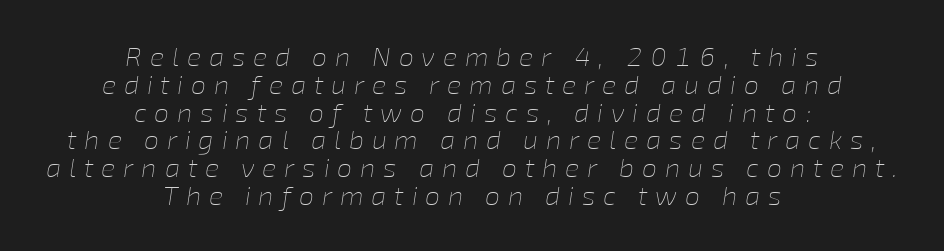
{"italic": "yes", "lean": "right", "slant_degrees": 8, "bold": "no", "underline": "no", "align": "center", "line_spacing": "tight", "line_spacing_ratio": 1.03, "letter_spacing": "wide", "letter_spacing_em": 0.29, "glyph_px": 27}
